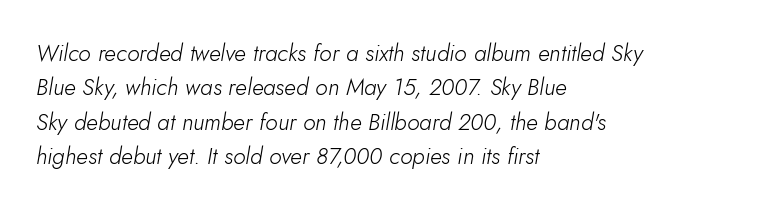
The image shows 23 px text type, italic (leaning right); set left-aligned, normal line spacing (1.49x), normal letter spacing, not underlined.
